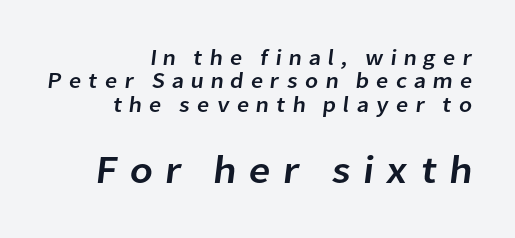
The image shows 39 px sans-serif type; set right-aligned, tight line spacing (1.06x), unusually wide letter spacing (+0.3 em), not underlined; the second (bottom) block is 1.77x larger; low stroke contrast and a medium x-height.
